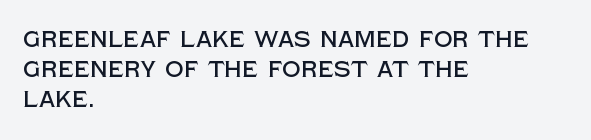
The ragged edge is on the right, which tells us the setting is flush left. What's the leading like? Ordinary, nothing unusual. Posture: straight, roman, zero tilt. The face used here is rendered with its standard letterfit. Letters rest on an invisible, unmarked baseline.
